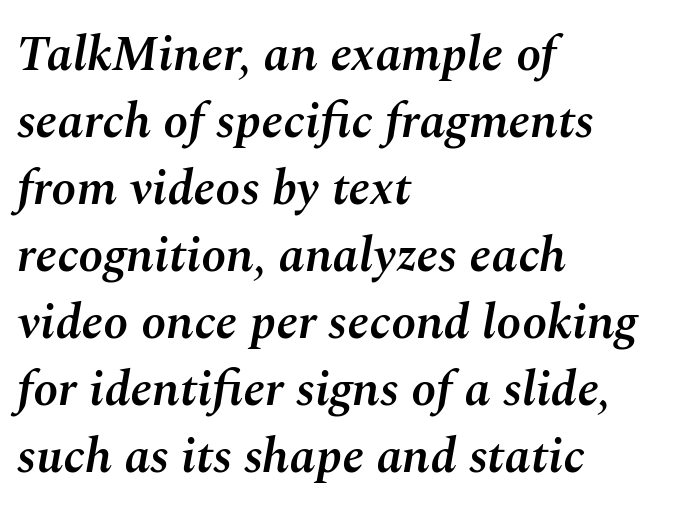
The image shows 50 px semibold type, italic (leaning right); set left-aligned, normal line spacing (1.34x), normal letter spacing, not underlined; medium stroke contrast and a medium x-height.
